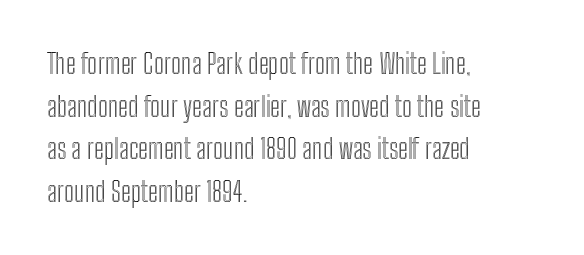
The image shows 27 px text type, upright; set left-aligned, normal line spacing (1.58x), normal letter spacing, not underlined.
